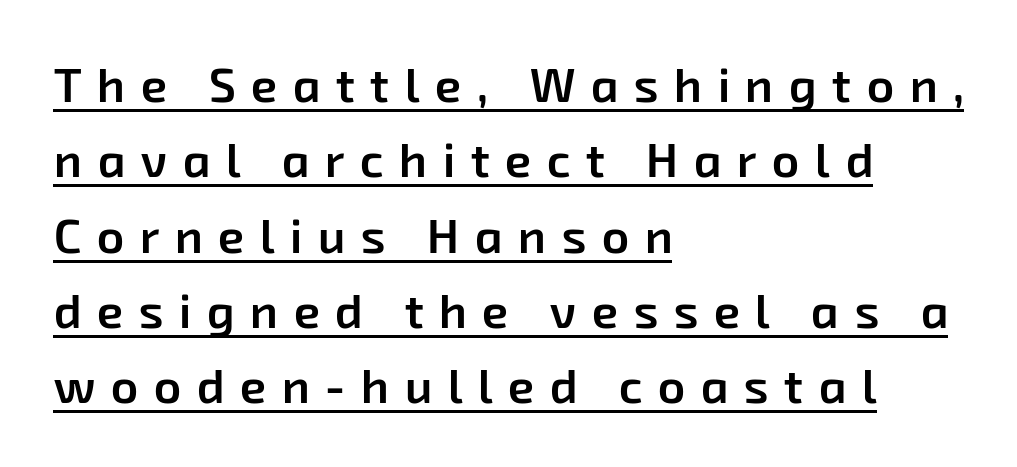
{"serif": "no", "bold": "semi", "weight": "semibold", "width": "normal", "stroke_contrast": "low", "x_height": "medium", "monospaced": "no", "underline": "yes", "align": "left", "line_spacing": "normal", "line_spacing_ratio": 1.57, "letter_spacing": "wide", "letter_spacing_em": 0.32, "glyph_px": 48}
